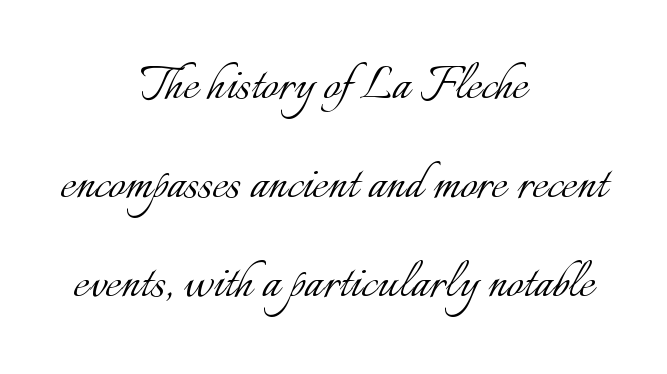
{"bold": "no", "weight": "light", "width": "normal", "stroke_contrast": "low", "x_height": "small", "monospaced": "no", "underline": "no", "align": "center", "line_spacing": "normal", "line_spacing_ratio": 1.68, "letter_spacing": "normal", "letter_spacing_em": 0.0, "glyph_px": 59}
